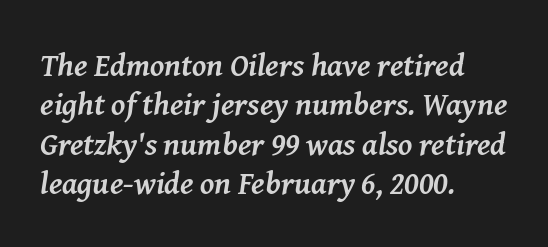
{"serif": "yes", "italic": "yes", "lean": "right", "slant_degrees": 8, "bold": "yes", "weight": "semibold", "width": "normal", "stroke_contrast": "medium", "x_height": "medium", "monospaced": "no", "underline": "no", "align": "left", "line_spacing_ratio": 1.23, "letter_spacing": "normal", "letter_spacing_em": 0.0, "glyph_px": 32}
